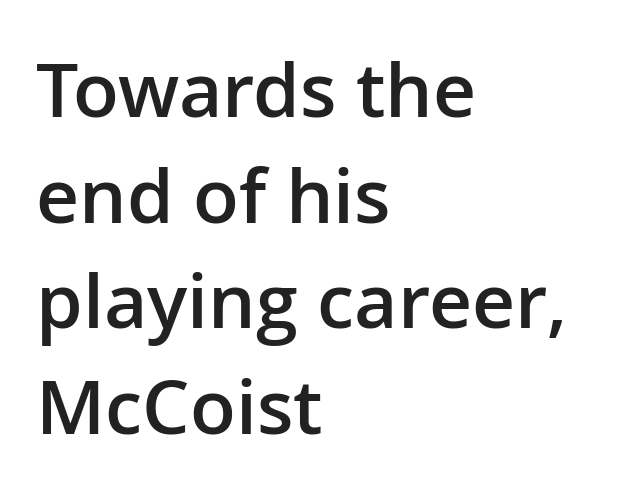
Q: Is the text bold? A: Semi-bold.
Q: Is the text italic (slanted)? A: No, it is upright.
Q: Is the typeface a serif or a sans-serif typeface? A: Sans-serif.
Q: Is the text underlined? A: No.
Q: How is the paragraph aligned? A: Left-aligned.
Q: Is the spacing between letters normal or unusually wide? A: Normal.
Q: Is the spacing between lines tight, normal or loose? A: Normal.
Q: Width (condensed, normal, or wide)? A: Normal.
Q: Stroke contrast? A: Low.
Q: x-height? A: Medium.
Q: Monospaced? A: No.
